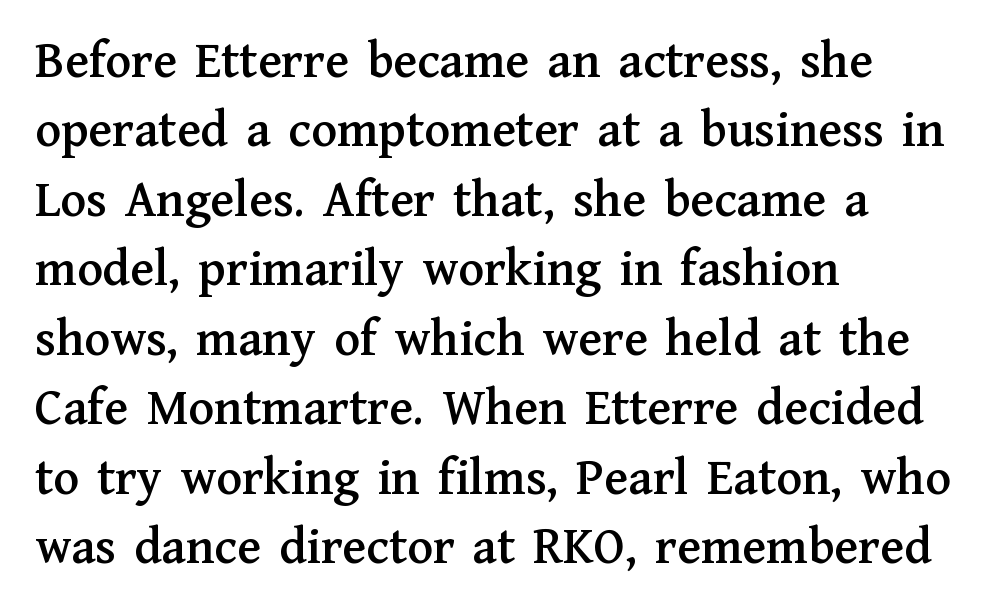
{"serif": "yes", "italic": "no", "width": "normal", "stroke_contrast": "medium", "x_height": "medium", "monospaced": "no", "underline": "no", "align": "left", "line_spacing": "normal", "line_spacing_ratio": 1.31, "letter_spacing": "normal", "letter_spacing_em": 0.0, "glyph_px": 53}
